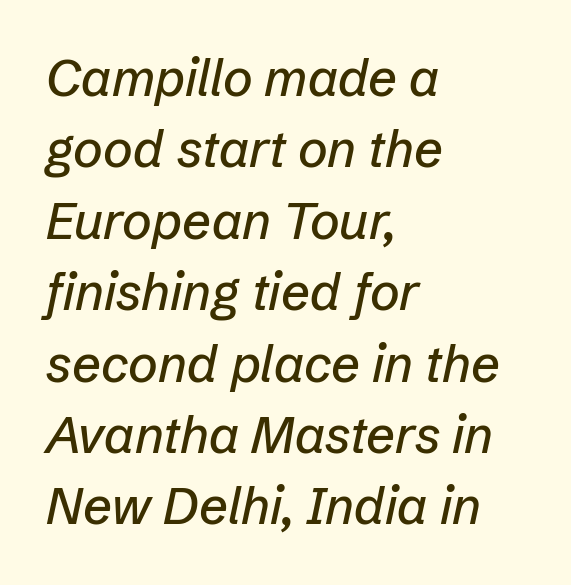
Bare-footed words on every line. Spacing verdict: proportional, widths tailored to each character. Glyph-to-glyph distance matches everyday printed text. Characters are canted at an angle relative to the baseline's perpendicular. Evenly set lines give the paragraph a standard silhouette. Line beginnings align vertically; line endings do not.
